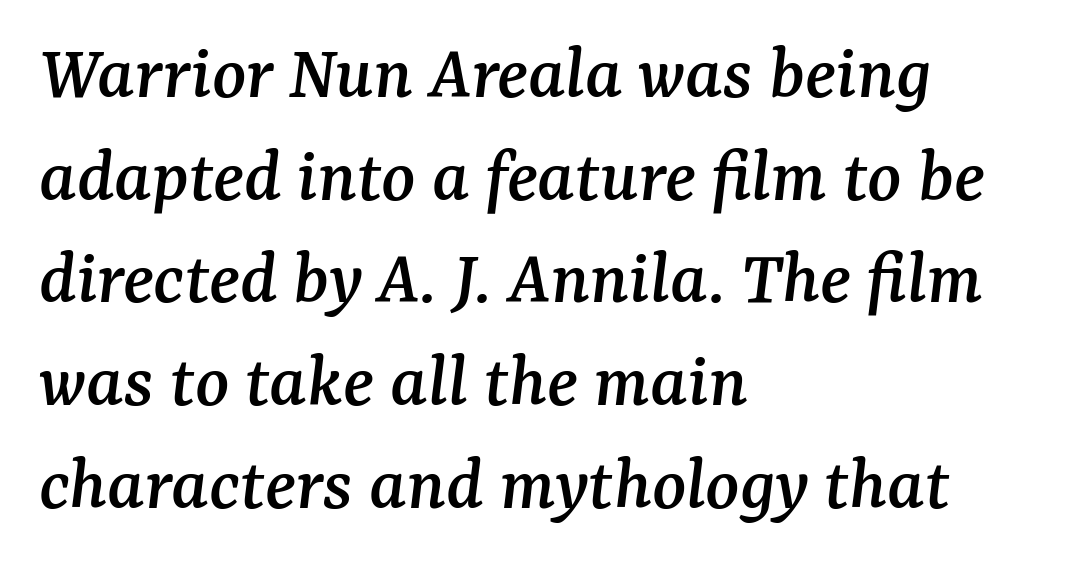
{"serif": "yes", "italic": "yes", "lean": "right", "slant_degrees": 7, "width": "normal", "stroke_contrast": "medium", "x_height": "medium", "monospaced": "no", "underline": "no", "align": "left", "line_spacing": "normal", "line_spacing_ratio": 1.3, "letter_spacing": "normal", "letter_spacing_em": 0.0, "glyph_px": 79}
